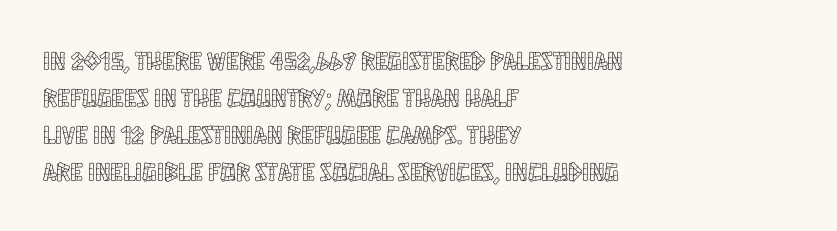
Inter-character spacing is left at the font's built-in metrics. Bare-footed words on every line. Every stem runs plumb, perpendicular to the baseline. Line spacing here is normal. Every row of glyphs begins at an identical x-position on the left.
